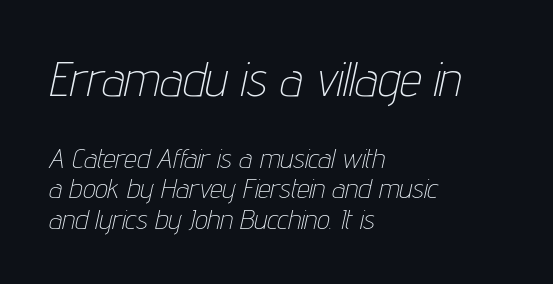
Q: Is the text bold? A: No.
Q: Is the text italic (slanted)? A: Yes, it leans right by about 12 degrees.
Q: Is the text underlined? A: No.
Q: How is the paragraph aligned? A: Left-aligned.
Q: Is the spacing between letters normal or unusually wide? A: Normal.
Q: Is the spacing between lines tight, normal or loose? A: Tight.
Q: Which block of text is set in a larger size, the first (top) or the second (bottom)? A: The first (top) one.
Q: Width (condensed, normal, or wide)? A: Condensed.
Q: Stroke contrast? A: Low.
Q: x-height? A: Medium.
Q: Monospaced? A: No.
